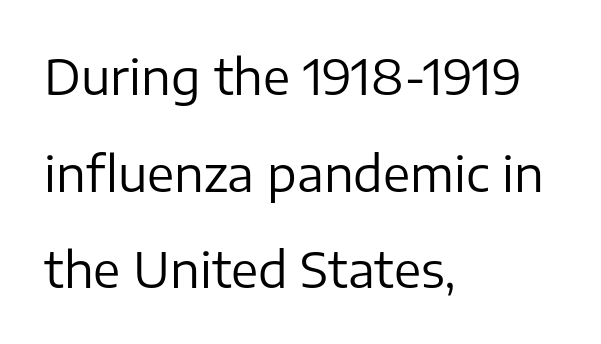
The image shows 49 px regular-weight sans-serif type, upright; set left-aligned, loose line spacing (1.97x), normal letter spacing, not underlined; low stroke contrast and a medium x-height.
